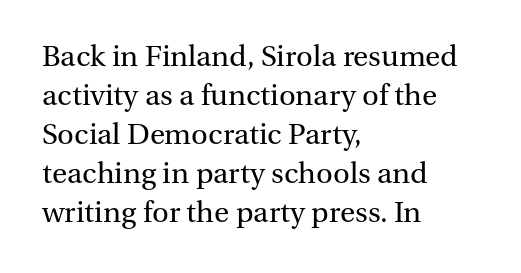
Q: Is the text bold? A: No.
Q: Is the text italic (slanted)? A: No, it is upright.
Q: Is the typeface a serif or a sans-serif typeface? A: Serif.
Q: Is the text underlined? A: No.
Q: How is the paragraph aligned? A: Left-aligned.
Q: Is the spacing between letters normal or unusually wide? A: Normal.
Q: Is the spacing between lines tight, normal or loose? A: Normal.
Q: Width (condensed, normal, or wide)? A: Normal.
Q: Stroke contrast? A: Medium.
Q: x-height? A: Medium.
Q: Monospaced? A: No.
